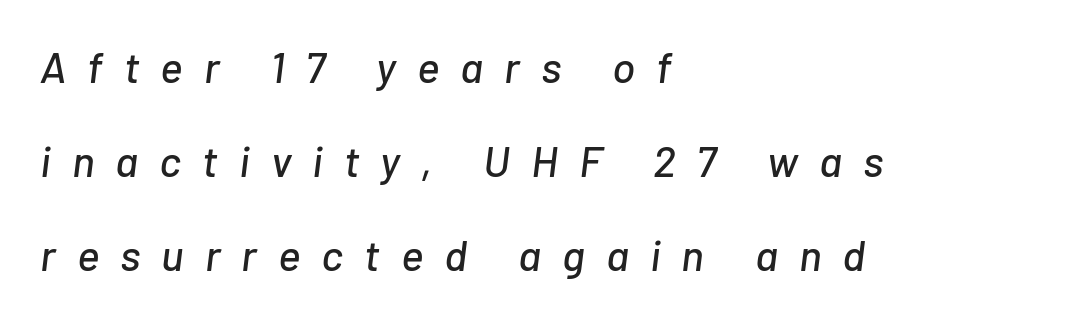
The image shows 43 px text type, italic (leaning right); set left-aligned, loose line spacing (2.19x), unusually wide letter spacing (+0.49 em), not underlined; low stroke contrast and a medium x-height.
